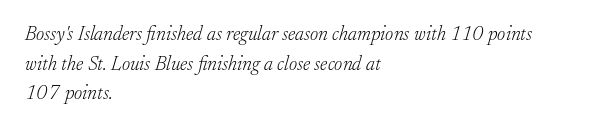
Q: Is the text bold? A: No.
Q: Is the text italic (slanted)? A: Yes, it leans right by about 17 degrees.
Q: Is the text underlined? A: No.
Q: How is the paragraph aligned? A: Left-aligned.
Q: Is the spacing between letters normal or unusually wide? A: Normal.
Q: Is the spacing between lines tight, normal or loose? A: Normal.
